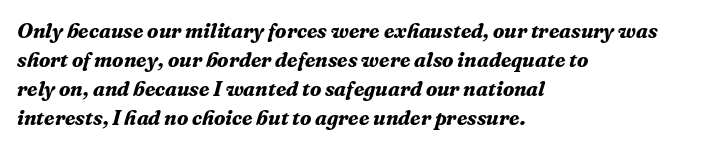
The image shows 21 px bold type, italic (leaning right); set left-aligned, normal line spacing (1.38x), normal letter spacing, not underlined.
